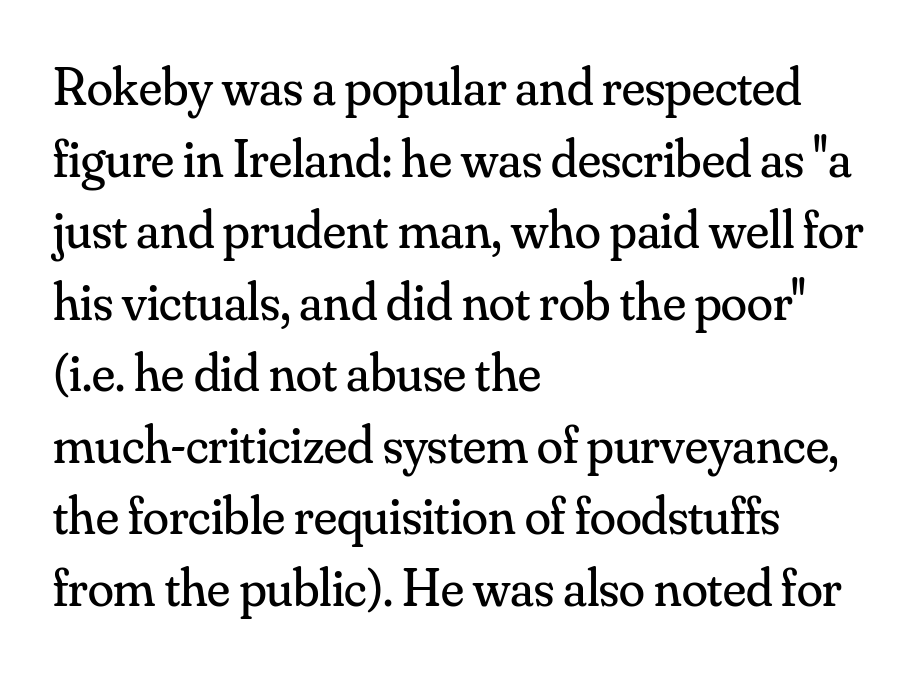
{"serif": "yes", "italic": "no", "bold": "no", "weight": "regular", "width": "normal", "stroke_contrast": "medium", "x_height": "small", "monospaced": "no", "underline": "no", "align": "left", "line_spacing": "normal", "line_spacing_ratio": 1.35, "letter_spacing": "normal", "letter_spacing_em": 0.0, "glyph_px": 53}
